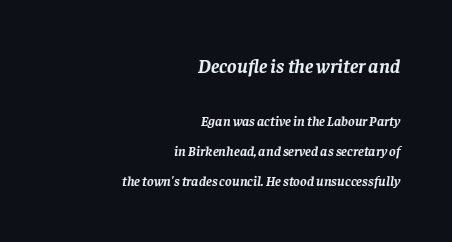
The image shows 20 px bold type, italic (leaning right); set right-aligned, loose line spacing (2.14x), normal letter spacing, not underlined; the first (top) block is 1.43x larger.
